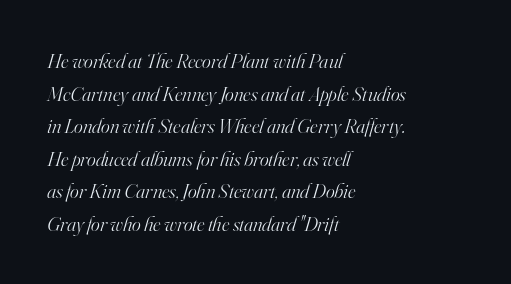
Q: Is the text bold? A: No.
Q: Is the text italic (slanted)? A: Yes, it leans right by about 16 degrees.
Q: Is the text underlined? A: No.
Q: How is the paragraph aligned? A: Left-aligned.
Q: Is the spacing between letters normal or unusually wide? A: Normal.
Q: Is the spacing between lines tight, normal or loose? A: Normal.
